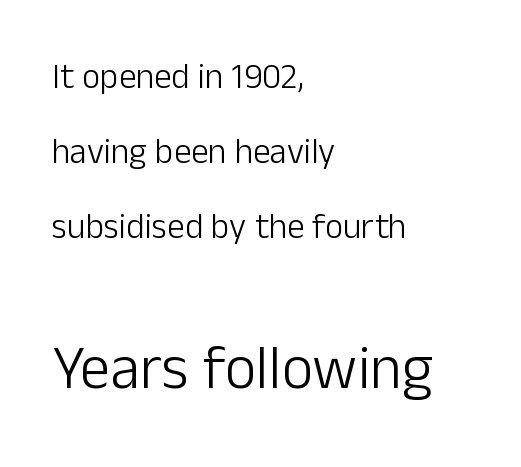
{"serif": "no", "italic": "no", "bold": "no", "weight": "light", "width": "normal", "stroke_contrast": "low", "x_height": "medium", "monospaced": "no", "underline": "no", "align": "left", "line_spacing": "loose", "line_spacing_ratio": 2.14, "letter_spacing": "normal", "letter_spacing_em": 0.0, "larger_block": "second", "size_ratio": 1.74, "glyph_px": 61}
